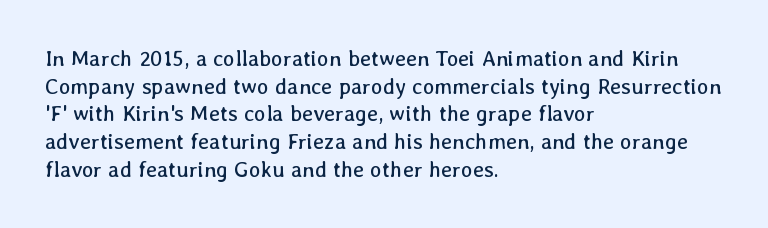
Q: Is the text bold? A: No.
Q: Is the text italic (slanted)? A: No, it is upright.
Q: Is the text underlined? A: No.
Q: How is the paragraph aligned? A: Left-aligned.
Q: Is the spacing between letters normal or unusually wide? A: Normal.
Q: Is the spacing between lines tight, normal or loose? A: Normal.
